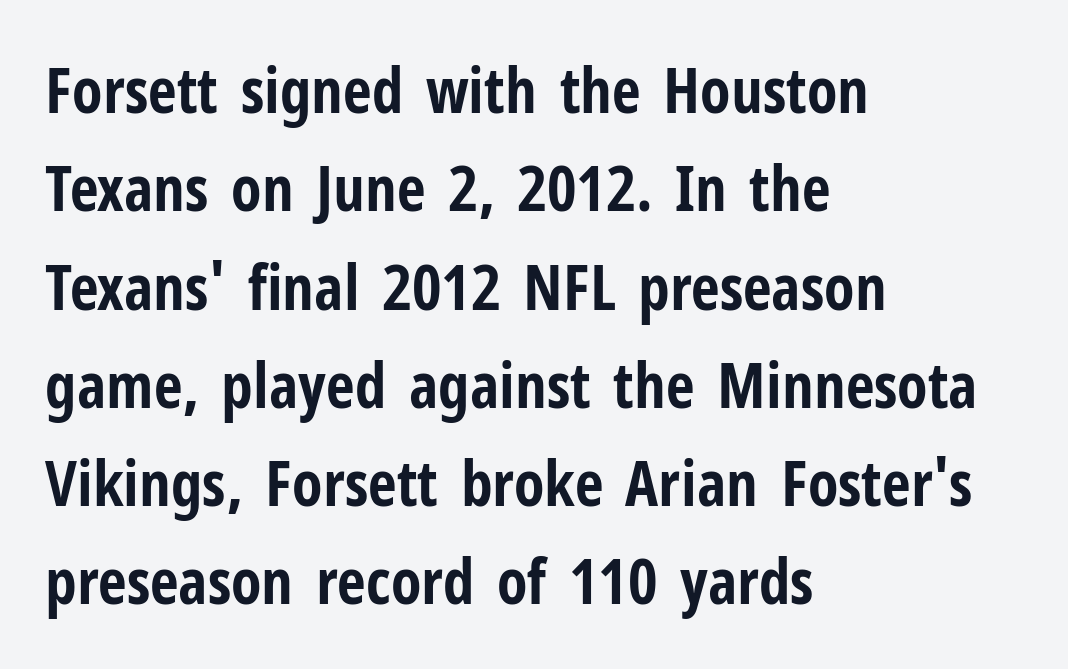
Is this a fixed-width face? No — the glyphs have proportional, varying widths. Upright lettering throughout. Every letter is thick-stroked: bold, no question. The gaps between neighbouring characters are ordinary and unremarkable.
